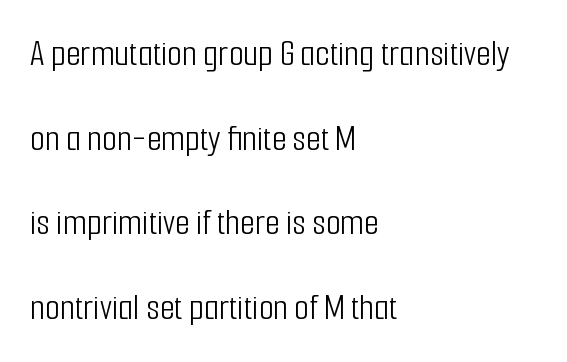
{"serif": "no", "italic": "no", "bold": "no", "weight": "light", "width": "condensed", "stroke_contrast": "low", "x_height": "medium", "monospaced": "no", "underline": "no", "align": "left", "line_spacing": "loose", "line_spacing_ratio": 2.23, "letter_spacing": "normal", "letter_spacing_em": 0.0, "glyph_px": 38}
